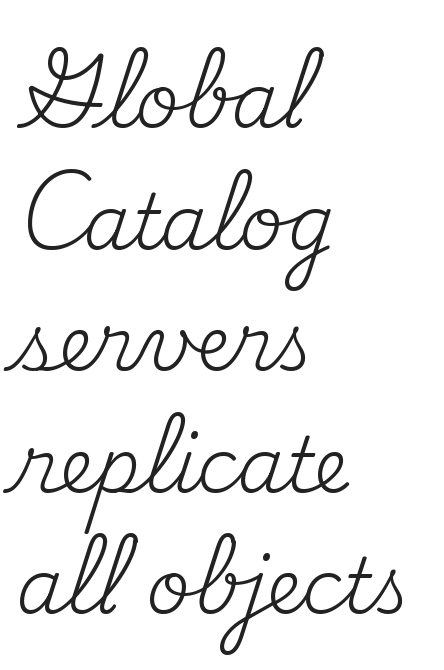
{"serif": "yes", "bold": "no", "weight": "regular", "width": "normal", "stroke_contrast": "medium", "x_height": "small", "monospaced": "no", "underline": "no", "align": "left", "line_spacing": "normal", "line_spacing_ratio": 1.6, "letter_spacing": "normal", "letter_spacing_em": 0.0, "glyph_px": 76}
